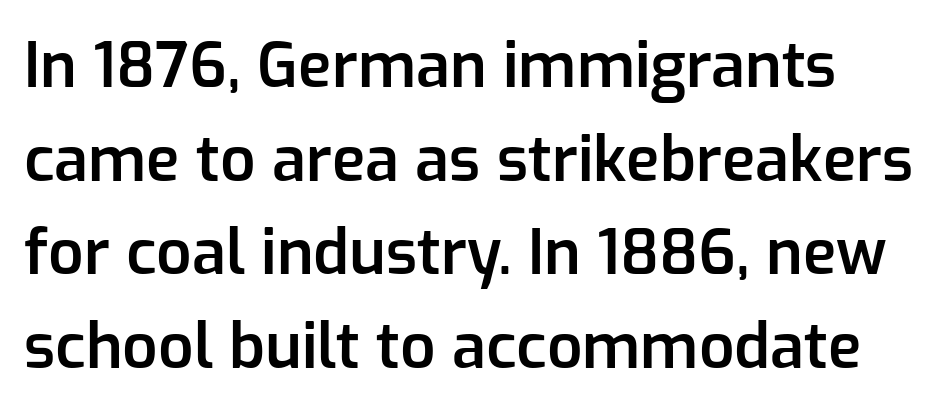
{"serif": "no", "italic": "no", "bold": "semi", "weight": "semibold", "width": "normal", "stroke_contrast": "low", "x_height": "medium", "monospaced": "no", "underline": "no", "line_spacing": "normal", "line_spacing_ratio": 1.51, "letter_spacing": "normal", "letter_spacing_em": 0.0, "glyph_px": 62}
